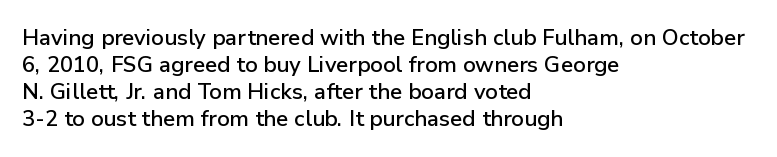
The image shows 22 px text type, upright; set left-aligned, line spacing 1.23x, normal letter spacing, not underlined.
